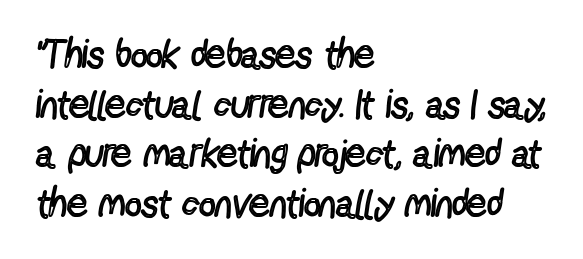
{"serif": "no", "bold": "no", "weight": "regular", "width": "condensed", "x_height": "medium", "monospaced": "no", "underline": "no", "align": "left", "line_spacing_ratio": 1.24, "letter_spacing": "normal", "letter_spacing_em": 0.0, "glyph_px": 40}
